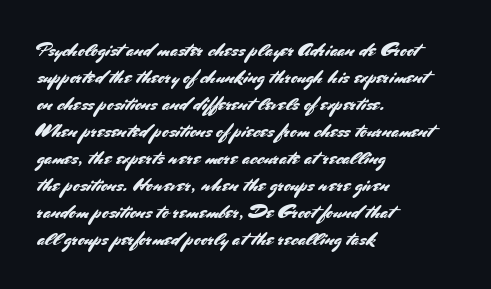
One-word summary of the alignment: left. The words here are not underlined. The passage shown stacks its lines at a standard gap.
